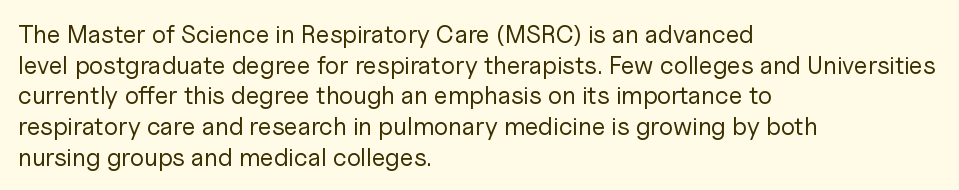
Q: Is the text bold? A: No.
Q: Is the text italic (slanted)? A: No, it is upright.
Q: Is the text underlined? A: No.
Q: How is the paragraph aligned? A: Left-aligned.
Q: Is the spacing between letters normal or unusually wide? A: Normal.
